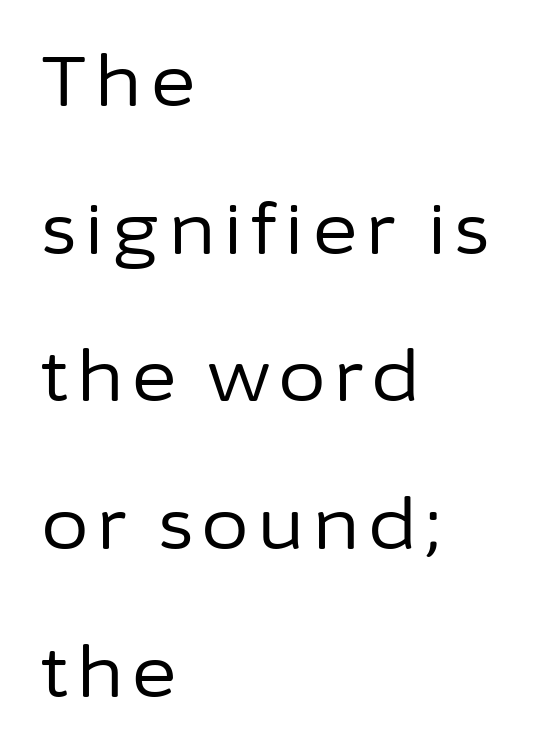
The image shows 69 px regular-weight sans-serif type, upright; set left-aligned, loose line spacing (2.14x), not underlined; low stroke contrast and a medium x-height.
